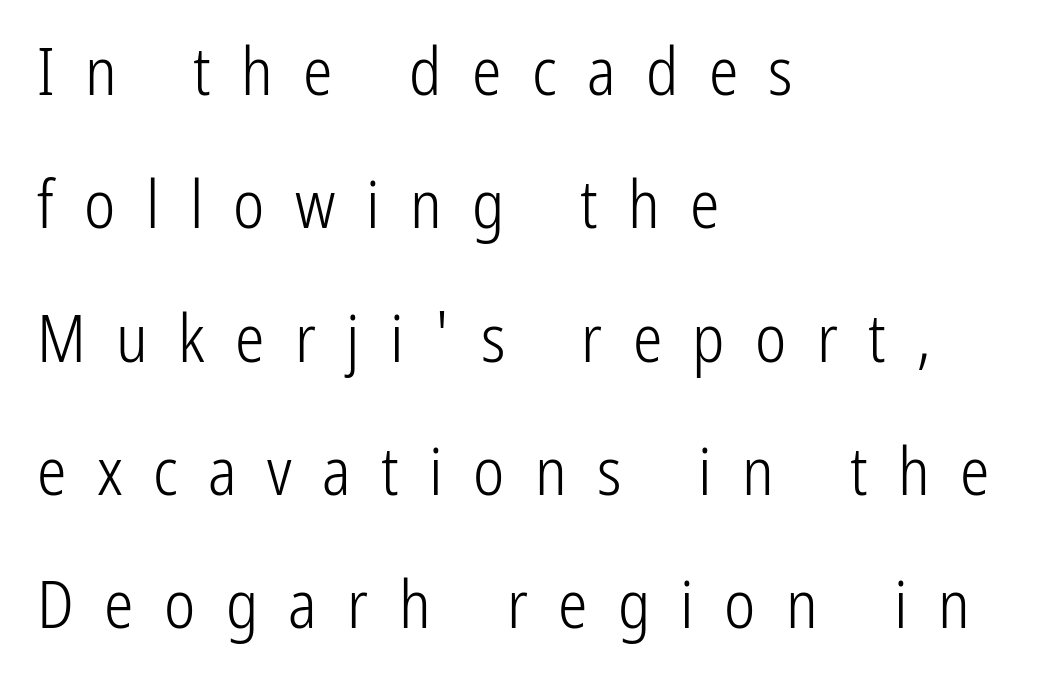
Italic: no, the glyphs are upright roman. Summary of vertical rhythm: relaxed, with wide interline spacing. Rule under the text: the space is simply empty. This sample has the flowing, uneven cadence of proportional lettering. Someone cranked the tracking dial way up on this one. The weight tops out at a normal text grade.
